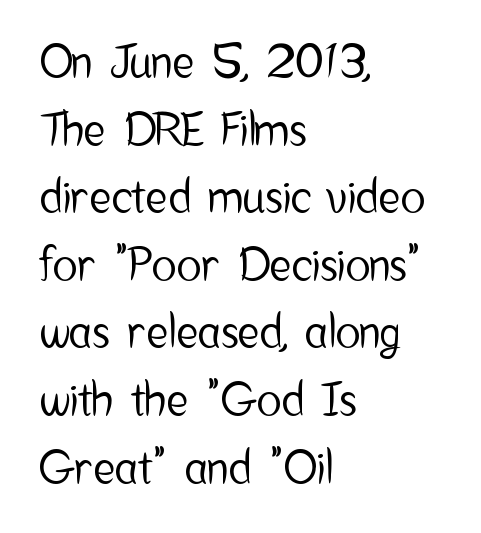
The image shows 46 px condensed sans-serif type, upright; set left-aligned, normal line spacing (1.47x), normal letter spacing, not underlined; low stroke contrast and a medium x-height.
